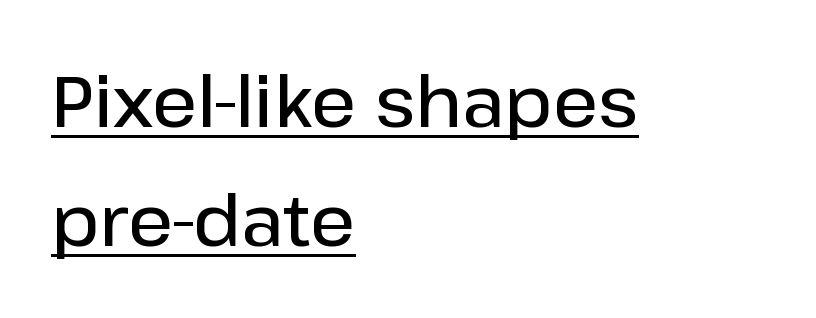
The image shows 71 px semibold sans-serif type, upright; set left-aligned, normal line spacing (1.67x), normal letter spacing, underlined; low stroke contrast and a medium x-height.
